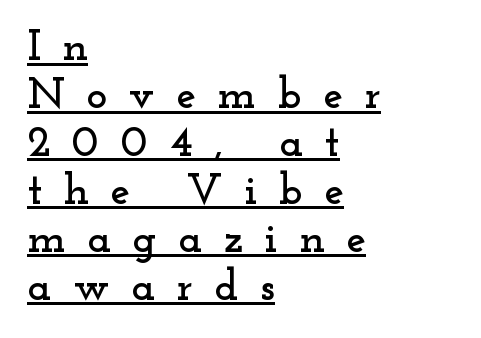
{"serif": "yes", "italic": "no", "width": "wide", "stroke_contrast": "low", "x_height": "small", "monospaced": "no", "underline": "yes", "align": "left", "line_spacing": "tight", "line_spacing_ratio": 1.09, "letter_spacing": "wide", "letter_spacing_em": 0.49, "glyph_px": 44}
